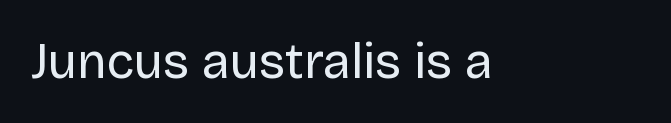
{"serif": "no", "italic": "no", "bold": "no", "weight": "regular", "width": "normal", "stroke_contrast": "low", "x_height": "large", "monospaced": "no", "underline": "no", "letter_spacing": "normal", "letter_spacing_em": 0.0, "glyph_px": 50}
